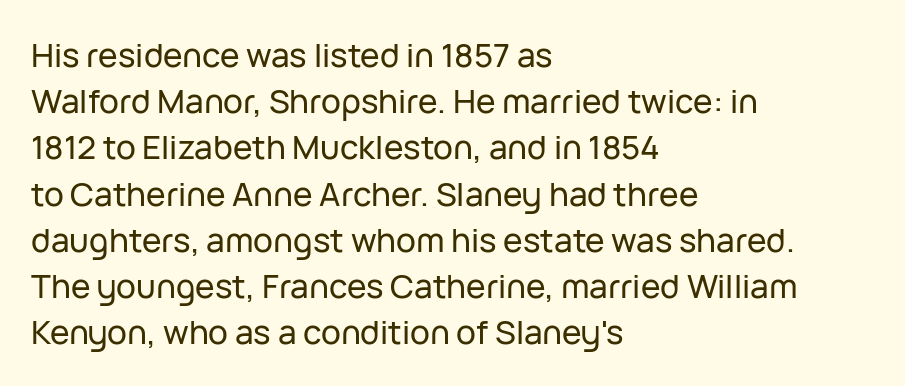
No extra tracking has been applied to these lines. Each letter keeps its own natural width here, so spacing adapts to shape. It's the straight-up-and-down kind of type. Each new line begins a customary step beneath the previous one. Has an underline been added? It has not. Is the block centered? No — it sits flush against the left margin.
